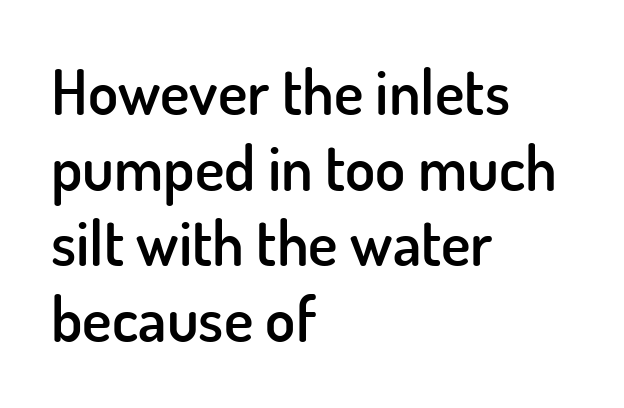
Compared with typical body copy, the letter spacing here is the same. Every character sits straight up, as roman type does. Does the type have serifs? No, each stem ends abruptly. The baseline area is clear. You could not count columns in this text — the font is proportionally spaced.
